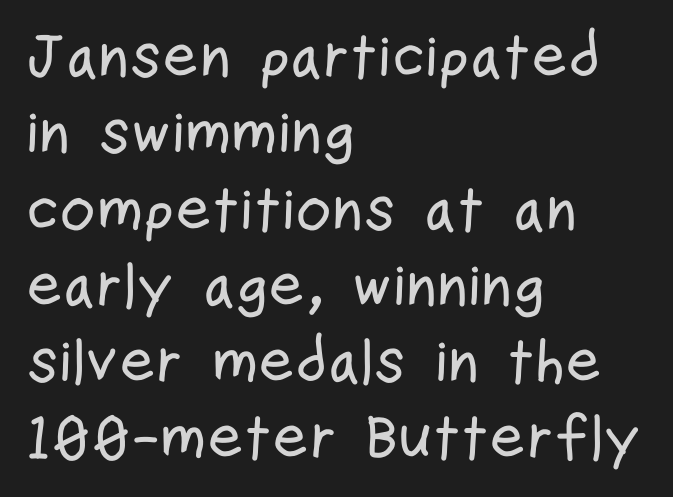
Q: Is the text italic (slanted)? A: No, it is upright.
Q: Is the typeface a serif or a sans-serif typeface? A: Sans-serif.
Q: Is the text underlined? A: No.
Q: How is the paragraph aligned? A: Left-aligned.
Q: Is the spacing between letters normal or unusually wide? A: Normal.
Q: Width (condensed, normal, or wide)? A: Condensed.
Q: Stroke contrast? A: Low.
Q: x-height? A: Medium.
Q: Monospaced? A: No.
